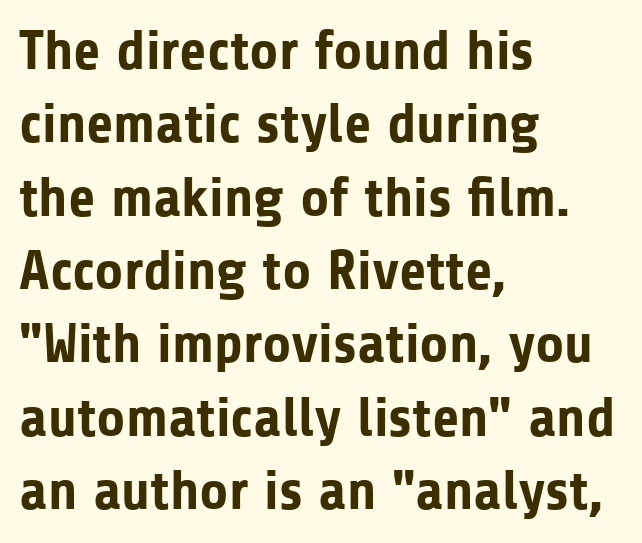
This rendering uses left alignment, leaving the right contour irregular. The font family rendered here belongs to the sans-serif group. The letters advance in unequal steps, a hallmark of proportional type. The rows are spaced the way most documents space them. Anything drawn beneath the words? Only blank space.
